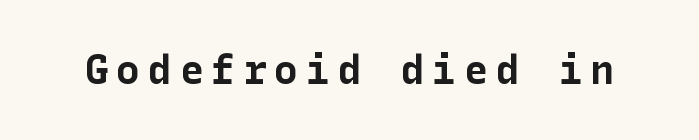
The passage shown is not underscored anywhere. Typesetter's note: full bold, strokes at maximum text heaviness. In terms of letterform style, serifs are entirely absent. Does the lettering tilt? It doesn't — this is upright.
